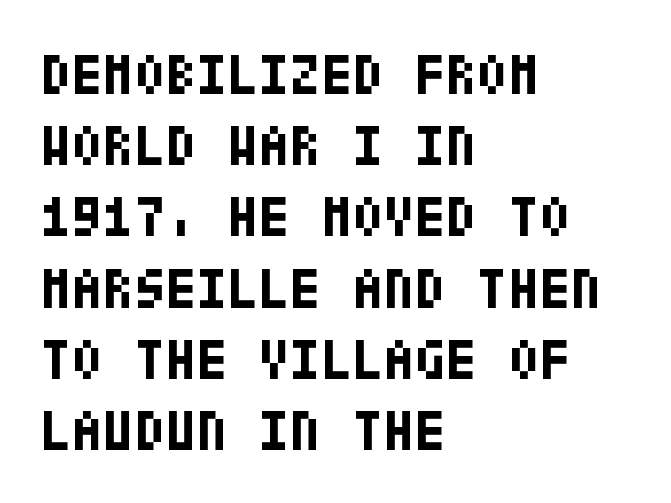
Descenders hang freely into open space. A dark, heavy texture on the line: the type is bold. The space between consecutive lines is moderate. The text block is weighted toward the left margin, trailing off unevenly rightward. Posture: straight, roman, zero tilt. A typesetter would call this zero additional tracking.
